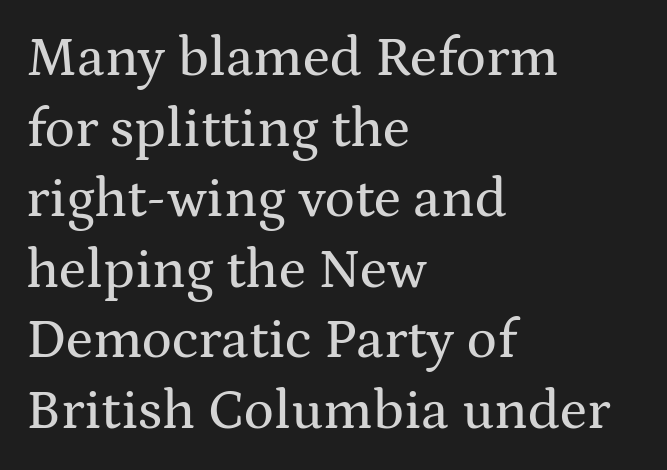
A typesetter would call this proportional, since set widths differ per character. The words here are not underlined. The glyphs in this specimen are seriffed. The lettering stays uniformly vertical, giving the passage a roman look. Does extra space separate the letters? No, they use regular spacing.
